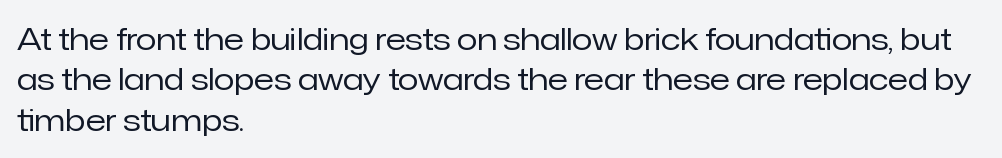
{"serif": "no", "italic": "no", "bold": "no", "weight": "regular", "width": "normal", "stroke_contrast": "low", "x_height": "medium", "monospaced": "no", "underline": "no", "align": "left", "line_spacing": "normal", "line_spacing_ratio": 1.35, "letter_spacing": "normal", "letter_spacing_em": 0.0, "glyph_px": 30}
